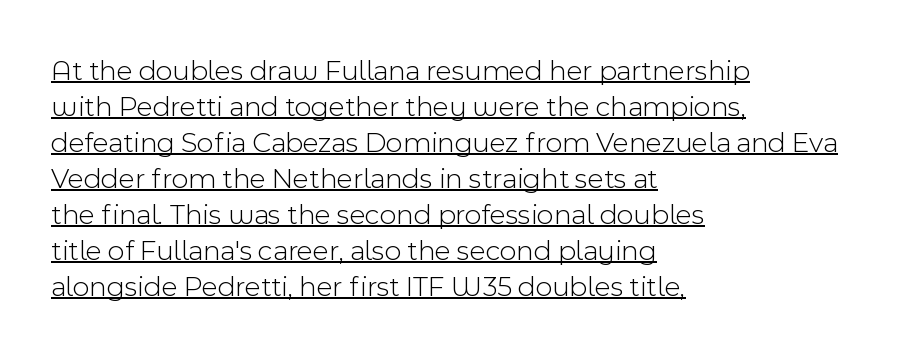
{"serif": "no", "italic": "no", "bold": "no", "weight": "light", "width": "normal", "x_height": "medium", "monospaced": "no", "underline": "yes", "align": "left", "line_spacing_ratio": 1.24, "letter_spacing": "normal", "letter_spacing_em": 0.0, "glyph_px": 29}
